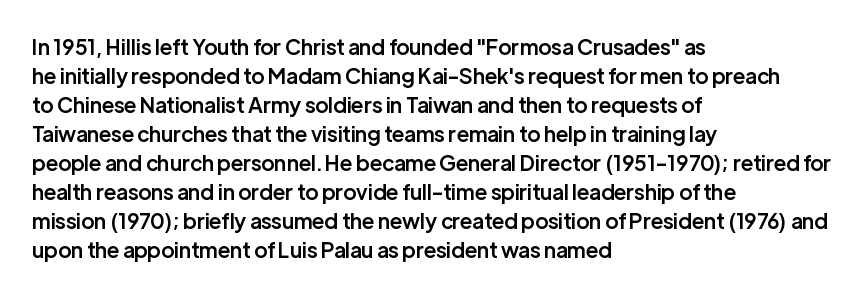
Q: Is the text bold? A: Semi-bold.
Q: Is the text italic (slanted)? A: No, it is upright.
Q: Is the text underlined? A: No.
Q: How is the paragraph aligned? A: Left-aligned.
Q: Is the spacing between letters normal or unusually wide? A: Normal.
Q: Is the spacing between lines tight, normal or loose? A: Normal.
